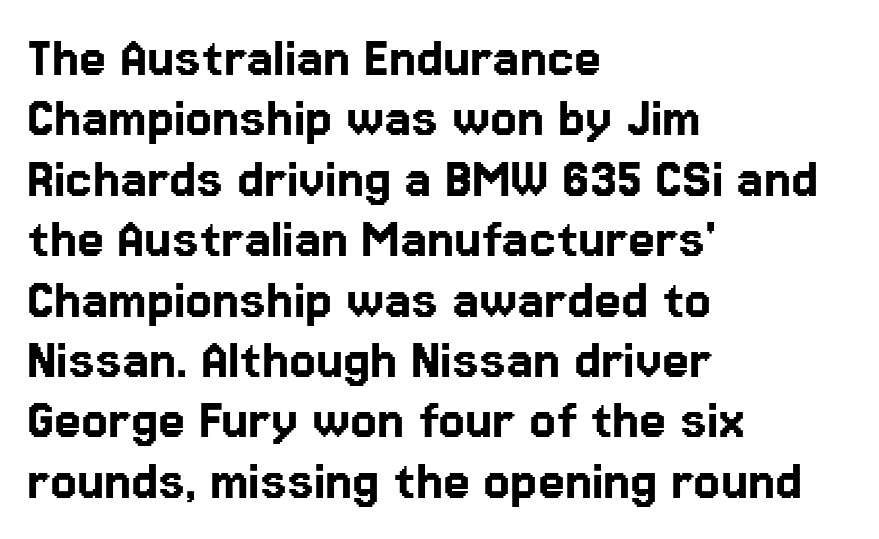
{"serif": "no", "italic": "no", "width": "normal", "stroke_contrast": "low", "x_height": "medium", "monospaced": "no", "underline": "no", "align": "left", "line_spacing": "tight", "line_spacing_ratio": 0.99, "letter_spacing": "normal", "letter_spacing_em": 0.0, "glyph_px": 61}
